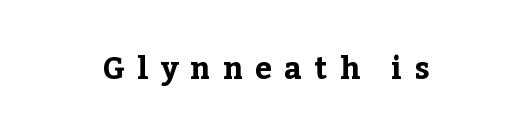
Q: Is the text bold? A: Yes.
Q: Is the text italic (slanted)? A: No, it is upright.
Q: Is the typeface a serif or a sans-serif typeface? A: Serif.
Q: Is the text underlined? A: No.
Q: How is the paragraph aligned? A: Centered.
Q: Is the spacing between letters normal or unusually wide? A: Unusually wide.
Q: Width (condensed, normal, or wide)? A: Normal.
Q: Stroke contrast? A: Low.
Q: x-height? A: Medium.
Q: Monospaced? A: No.
